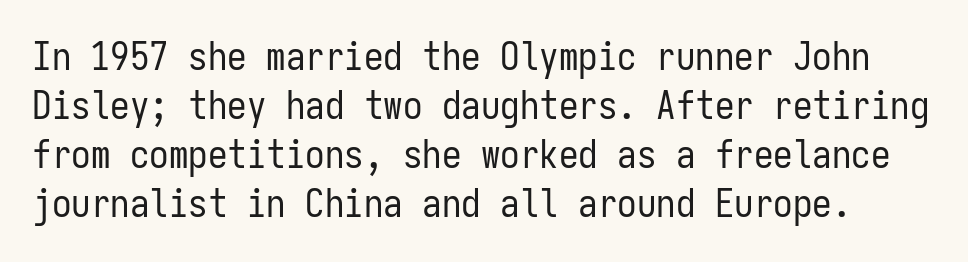
{"serif": "no", "italic": "no", "bold": "no", "weight": "regular", "width": "condensed", "stroke_contrast": "low", "x_height": "medium", "monospaced": "yes", "underline": "no", "line_spacing": "normal", "line_spacing_ratio": 1.26, "letter_spacing": "normal", "letter_spacing_em": 0.0, "glyph_px": 39}
